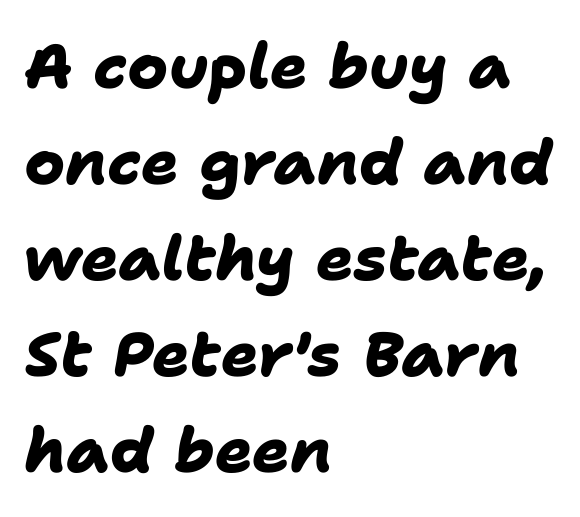
Q: Is the text bold? A: Yes.
Q: Is the typeface a serif or a sans-serif typeface? A: Sans-serif.
Q: Is the text underlined? A: No.
Q: How is the paragraph aligned? A: Left-aligned.
Q: Is the spacing between letters normal or unusually wide? A: Normal.
Q: Is the spacing between lines tight, normal or loose? A: Normal.
Q: Width (condensed, normal, or wide)? A: Normal.
Q: Stroke contrast? A: Low.
Q: x-height? A: Medium.
Q: Monospaced? A: No.
